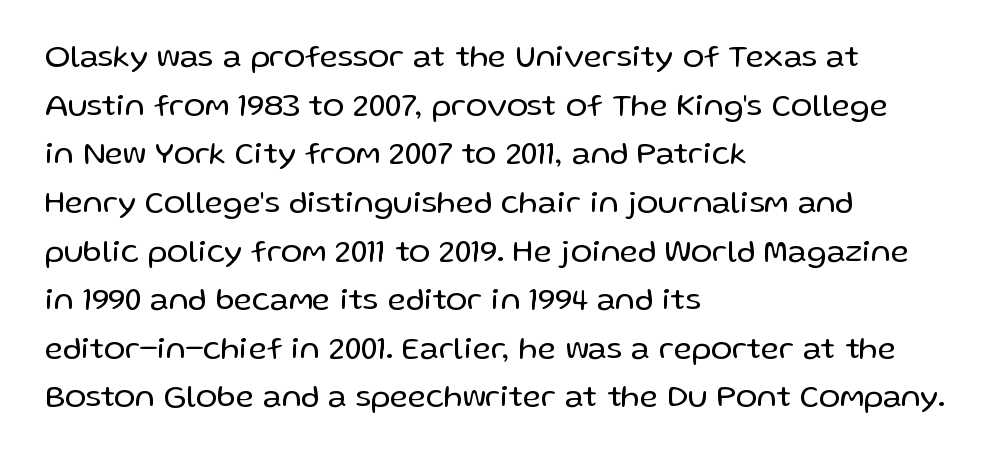
Q: Is the text bold? A: No.
Q: Is the text italic (slanted)? A: No, it is upright.
Q: Is the typeface a serif or a sans-serif typeface? A: Sans-serif.
Q: Is the text underlined? A: No.
Q: How is the paragraph aligned? A: Left-aligned.
Q: Is the spacing between letters normal or unusually wide? A: Normal.
Q: Is the spacing between lines tight, normal or loose? A: Normal.
Q: Width (condensed, normal, or wide)? A: Normal.
Q: Stroke contrast? A: Low.
Q: x-height? A: Medium.
Q: Monospaced? A: No.
